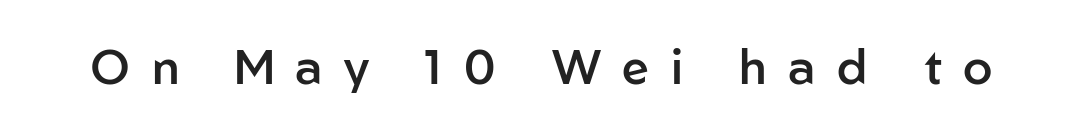
{"serif": "no", "italic": "no", "bold": "semi", "weight": "semibold", "width": "normal", "stroke_contrast": "low", "x_height": "medium", "monospaced": "no", "underline": "no", "letter_spacing": "wide", "letter_spacing_em": 0.45, "glyph_px": 48}
